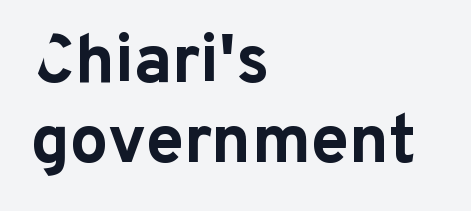
A dark, heavy texture on the line: the type is bold. Unlike a traditional serif, this face leaves its strokes unadorned. The rendering keeps characters at their native spacing. This is roman type, the default non-slanted kind. This rendering uses left alignment, leaving the right contour irregular. Think of a printed novel: that variable character pitch is what you see here.
